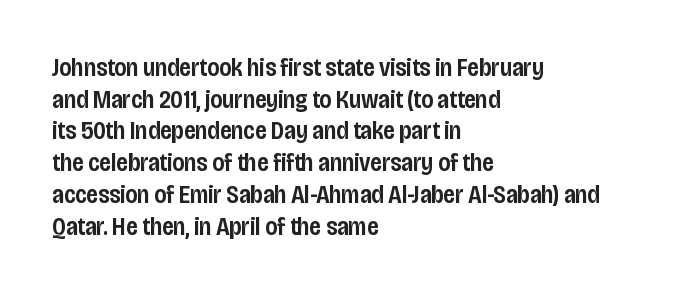
A semibold gives these letters moderate extra thickness, short of bold. The vertical gap from one line to the next is medium. The axis of the letterforms is exactly vertical. A typesetter would call this zero additional tracking. Plain, unruled lines of type. Leftover space on each line is placed entirely after the last word.
